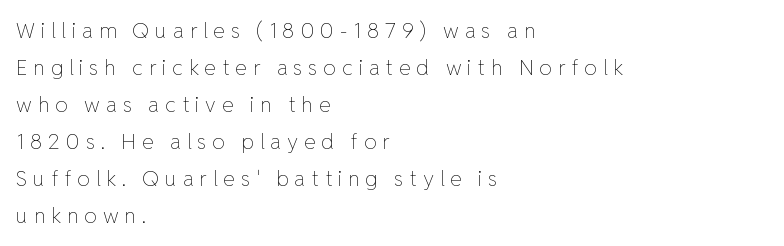
Q: Is the text bold? A: No.
Q: Is the text italic (slanted)? A: No, it is upright.
Q: Is the text underlined? A: No.
Q: How is the paragraph aligned? A: Left-aligned.
Q: Is the spacing between letters normal or unusually wide? A: Unusually wide.
